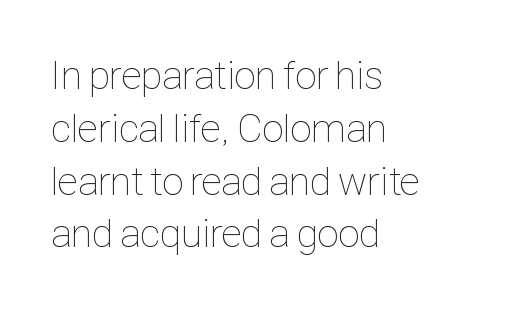
Nope, not italic — everything's standing straight. Is this a heavy cut? Hardly; it is regular or lighter. Look at the tracking — it's just the regular setting, nothing added. Which margin do the lines hug? The left one — the right edge is uneven. One glance says typical: line gaps are just what's usual. Varying glyph widths throughout — classic text-font behaviour.
